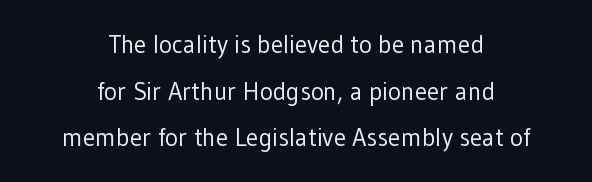
The image shows 25 px text type, upright; set centered, line spacing 1.87x, normal letter spacing, not underlined.
